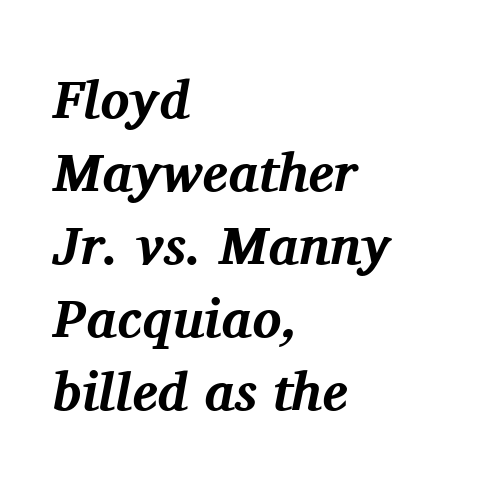
{"serif": "yes", "italic": "yes", "lean": "right", "slant_degrees": 11, "bold": "yes", "weight": "bold", "width": "normal", "stroke_contrast": "medium", "x_height": "medium", "monospaced": "no", "underline": "no", "align": "left", "line_spacing": "normal", "line_spacing_ratio": 1.35, "letter_spacing": "normal", "letter_spacing_em": 0.0, "glyph_px": 54}
